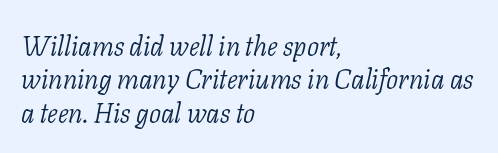
Q: Is the text bold? A: No.
Q: Is the text italic (slanted)? A: Yes, it leans right by about 11 degrees.
Q: Is the text underlined? A: No.
Q: How is the paragraph aligned? A: Left-aligned.
Q: Is the spacing between letters normal or unusually wide? A: Normal.
